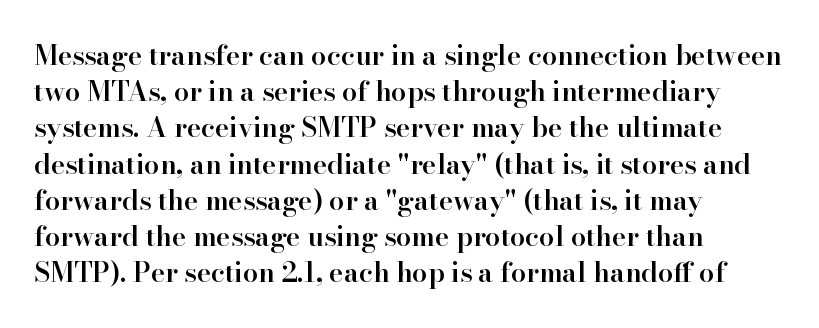
{"italic": "no", "bold": "semi", "underline": "no", "align": "left", "line_spacing": "normal", "line_spacing_ratio": 1.34, "letter_spacing": "normal", "letter_spacing_em": 0.0, "glyph_px": 27}
